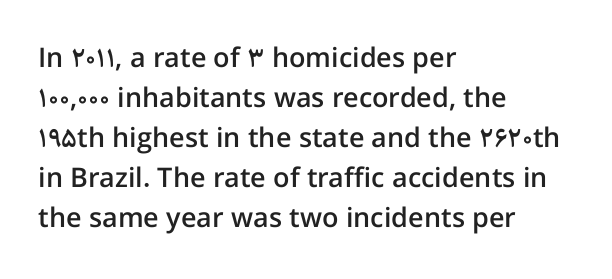
{"italic": "no", "bold": "semi", "underline": "no", "align": "left", "line_spacing": "normal", "line_spacing_ratio": 1.48, "letter_spacing": "normal", "letter_spacing_em": 0.0, "glyph_px": 27}
